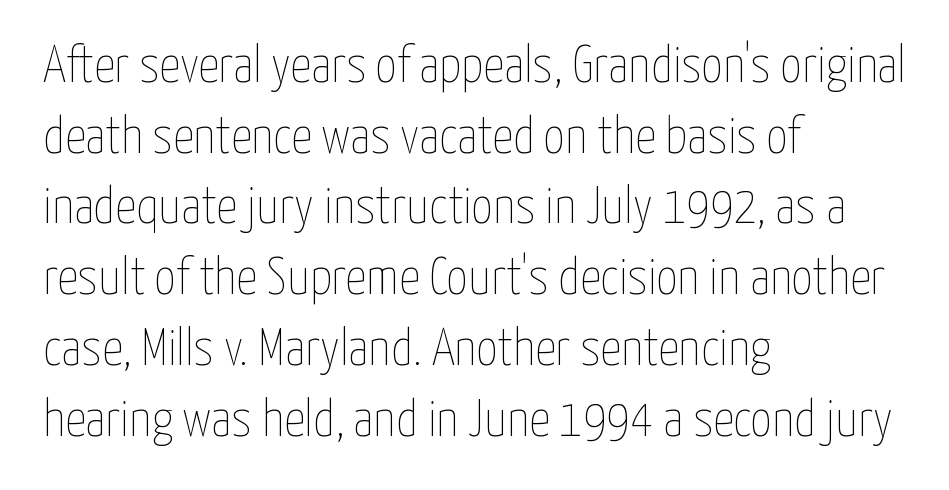
The image shows 52 px thin, condensed type, upright; set left-aligned, normal line spacing (1.36x), normal letter spacing, not underlined; low stroke contrast and a medium x-height.
